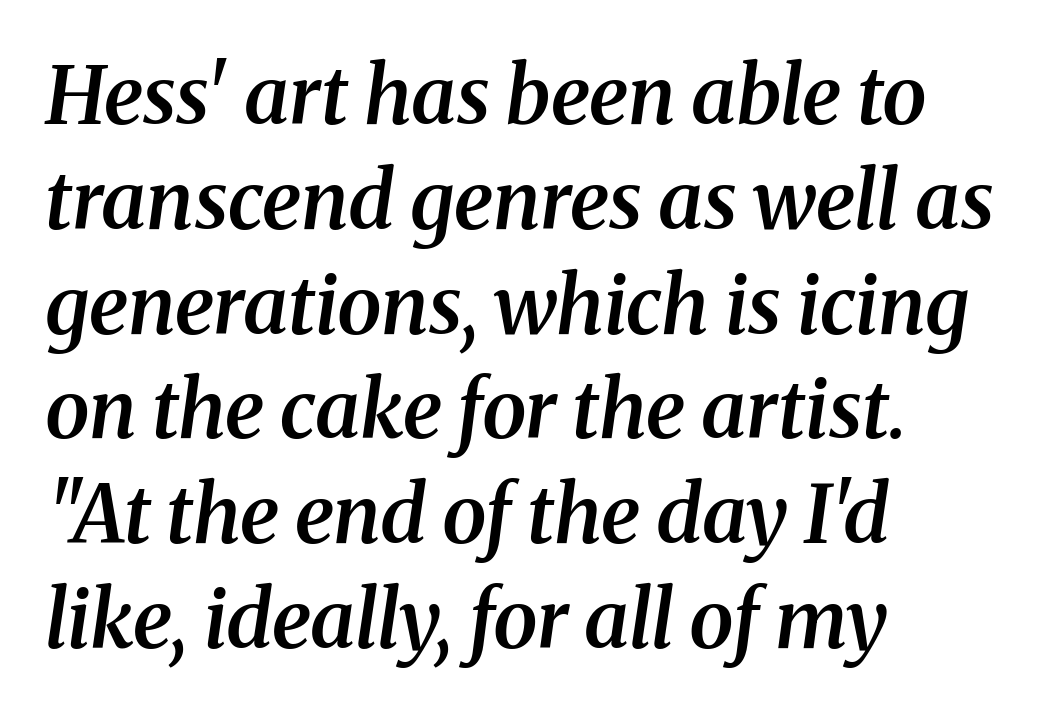
Q: Is the text bold? A: Semi-bold.
Q: Is the text italic (slanted)? A: Yes, it leans right by about 8 degrees.
Q: Is the typeface a serif or a sans-serif typeface? A: Serif.
Q: Is the text underlined? A: No.
Q: How is the paragraph aligned? A: Left-aligned.
Q: Is the spacing between letters normal or unusually wide? A: Normal.
Q: Is the spacing between lines tight, normal or loose? A: Normal.
Q: Width (condensed, normal, or wide)? A: Normal.
Q: Stroke contrast? A: Medium.
Q: x-height? A: Medium.
Q: Monospaced? A: No.
